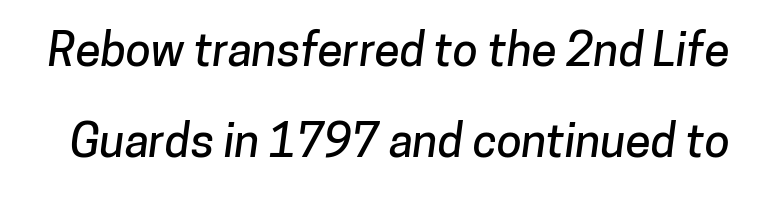
Q: Is the typeface a serif or a sans-serif typeface? A: Sans-serif.
Q: Is the text underlined? A: No.
Q: Is the spacing between letters normal or unusually wide? A: Normal.
Q: Is the spacing between lines tight, normal or loose? A: Loose.
Q: Width (condensed, normal, or wide)? A: Normal.
Q: Stroke contrast? A: Low.
Q: x-height? A: Medium.
Q: Monospaced? A: No.
